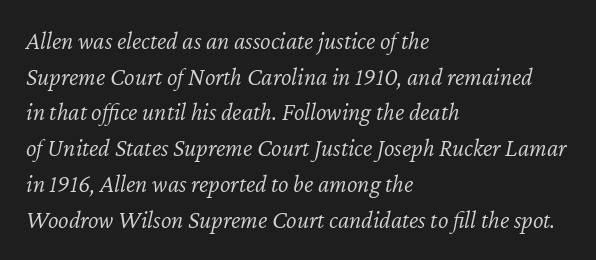
The image shows 25 px text type, italic (leaning right); set left-aligned, normal line spacing (1.43x), normal letter spacing, not underlined.
